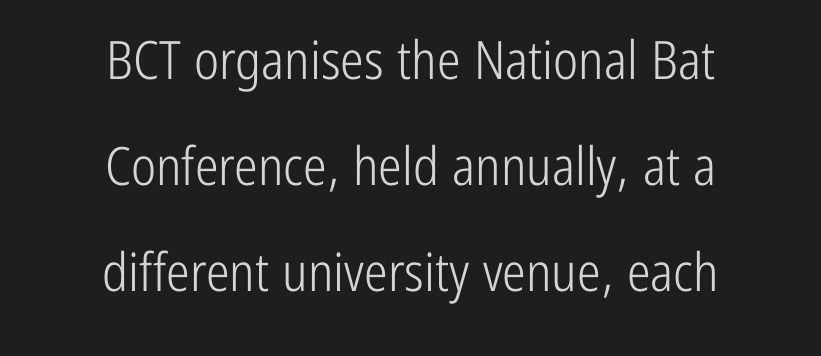
The image shows 53 px light, condensed sans-serif type, upright; set centered, loose line spacing (2.0x), normal letter spacing, not underlined; low stroke contrast and a medium x-height.
